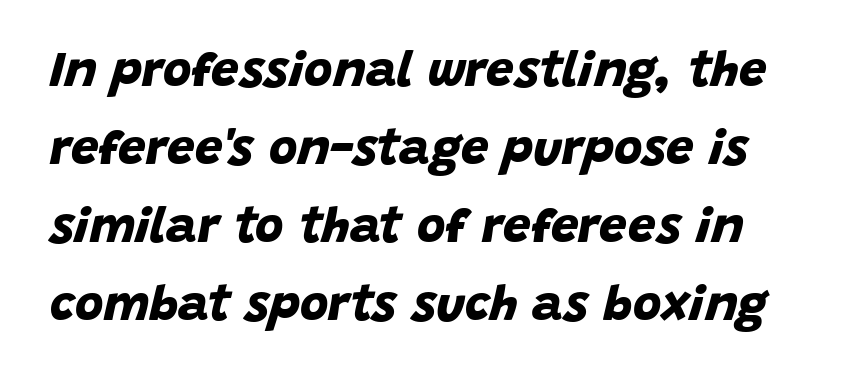
{"serif": "no", "bold": "yes", "weight": "bold", "width": "normal", "stroke_contrast": "low", "x_height": "large", "monospaced": "no", "underline": "no", "line_spacing": "normal", "line_spacing_ratio": 1.59, "letter_spacing": "normal", "letter_spacing_em": 0.0, "glyph_px": 49}
